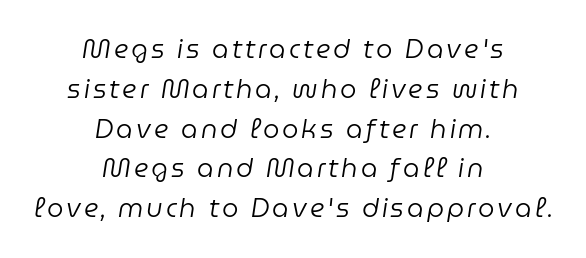
Q: Is the text bold? A: No.
Q: Is the text italic (slanted)? A: Yes, it leans right by about 9 degrees.
Q: Is the text underlined? A: No.
Q: How is the paragraph aligned? A: Centered.
Q: Is the spacing between lines tight, normal or loose? A: Normal.
